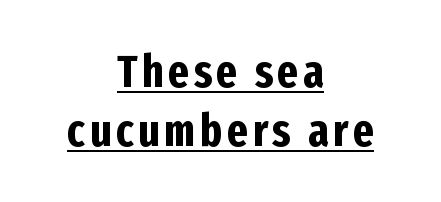
The image shows 45 px bold, condensed sans-serif type, upright; set centered, normal line spacing (1.31x), underlined; low stroke contrast and a medium x-height.
